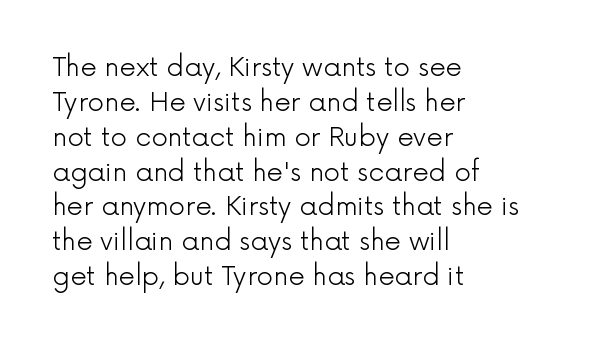
Q: Is the text bold? A: No.
Q: Is the text italic (slanted)? A: No, it is upright.
Q: Is the text underlined? A: No.
Q: How is the paragraph aligned? A: Left-aligned.
Q: Is the spacing between letters normal or unusually wide? A: Normal.
Q: Is the spacing between lines tight, normal or loose? A: Normal.
